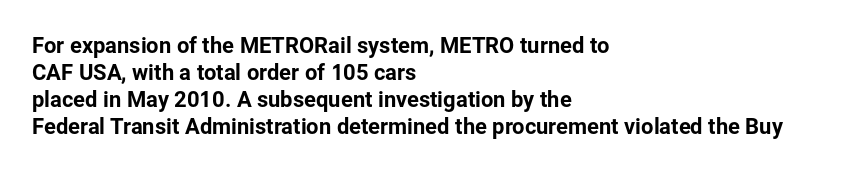
Q: Is the text italic (slanted)? A: No, it is upright.
Q: Is the text underlined? A: No.
Q: How is the paragraph aligned? A: Left-aligned.
Q: Is the spacing between letters normal or unusually wide? A: Normal.
